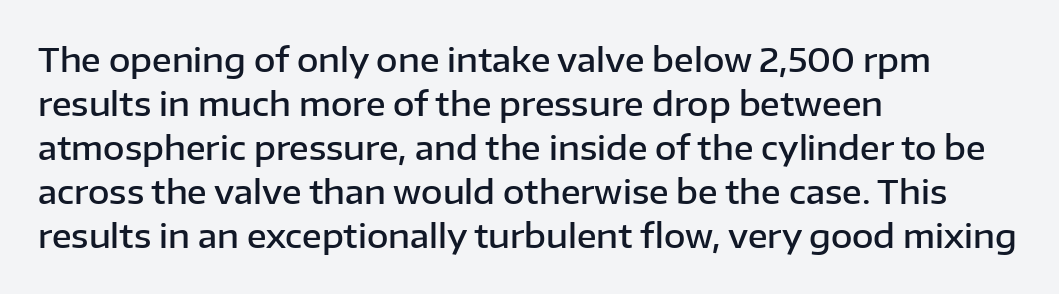
The image shows 33 px semibold sans-serif type, upright; set left-aligned, normal line spacing (1.33x), normal letter spacing, not underlined; low stroke contrast and a medium x-height.
